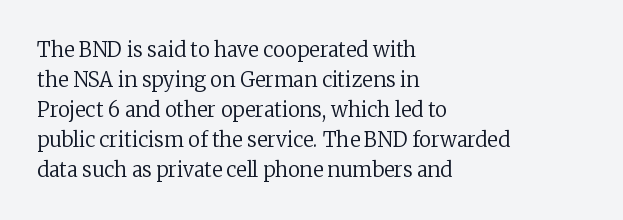
The image shows 20 px text type, upright; set left-aligned, normal line spacing (1.5x), normal letter spacing, not underlined.
